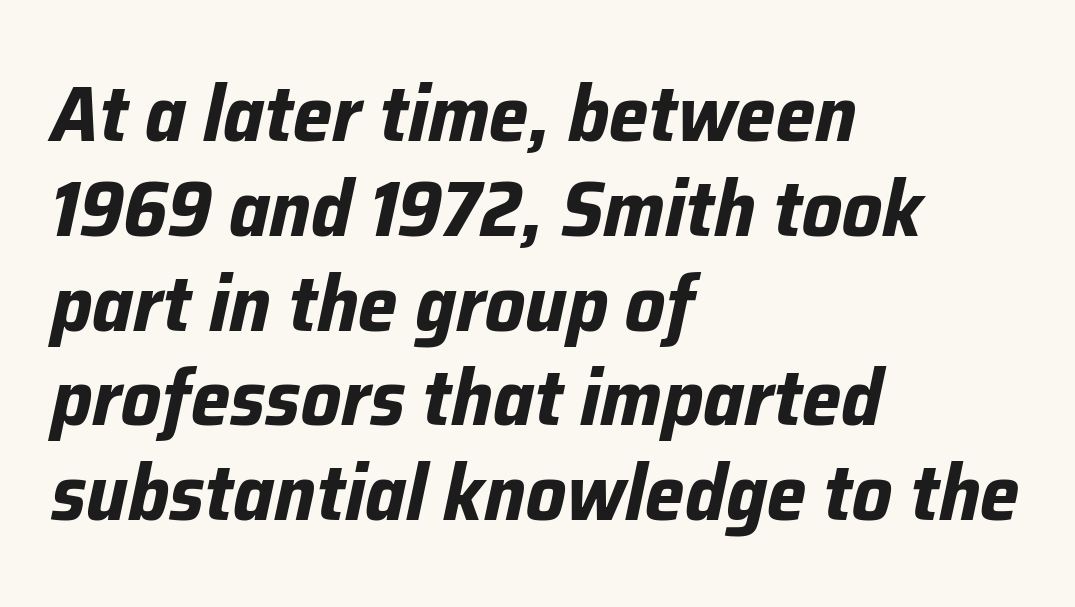
Q: Is the text bold? A: Yes.
Q: Is the text italic (slanted)? A: Yes, it leans right by about 12 degrees.
Q: Is the text underlined? A: No.
Q: How is the paragraph aligned? A: Left-aligned.
Q: Is the spacing between letters normal or unusually wide? A: Normal.
Q: Width (condensed, normal, or wide)? A: Normal.
Q: Stroke contrast? A: Low.
Q: x-height? A: Medium.
Q: Monospaced? A: No.
